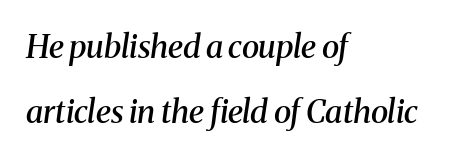
{"serif": "yes", "italic": "yes", "lean": "right", "slant_degrees": 8, "bold": "semi", "weight": "semibold", "width": "normal", "stroke_contrast": "medium", "x_height": "medium", "monospaced": "no", "underline": "no", "align": "left", "line_spacing": "loose", "line_spacing_ratio": 2.03, "letter_spacing": "normal", "letter_spacing_em": 0.0, "glyph_px": 32}
